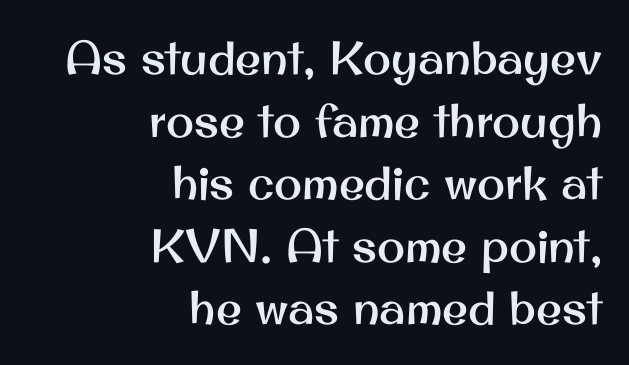
{"serif": "no", "italic": "no", "width": "normal", "stroke_contrast": "medium", "x_height": "small", "monospaced": "no", "underline": "no", "align": "right", "line_spacing": "normal", "line_spacing_ratio": 1.33, "letter_spacing": "normal", "letter_spacing_em": 0.0, "glyph_px": 47}
